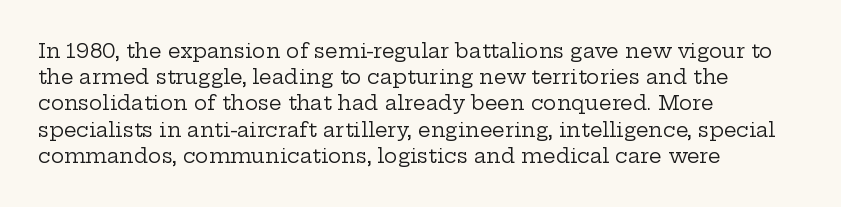
Q: Is the text bold? A: No.
Q: Is the text italic (slanted)? A: No, it is upright.
Q: Is the text underlined? A: No.
Q: How is the paragraph aligned? A: Left-aligned.
Q: Is the spacing between letters normal or unusually wide? A: Normal.
Q: Is the spacing between lines tight, normal or loose? A: Normal.
